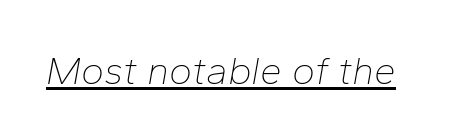
The image shows 39 px thin type, italic (leaning right); set normal letter spacing, underlined; low stroke contrast and a medium x-height.
